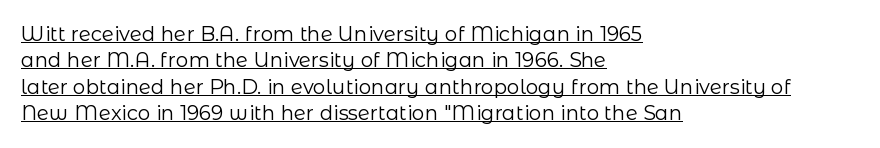
{"italic": "no", "bold": "no", "underline": "yes", "align": "left", "line_spacing": "normal", "line_spacing_ratio": 1.32, "letter_spacing": "normal", "letter_spacing_em": 0.0, "glyph_px": 20}
